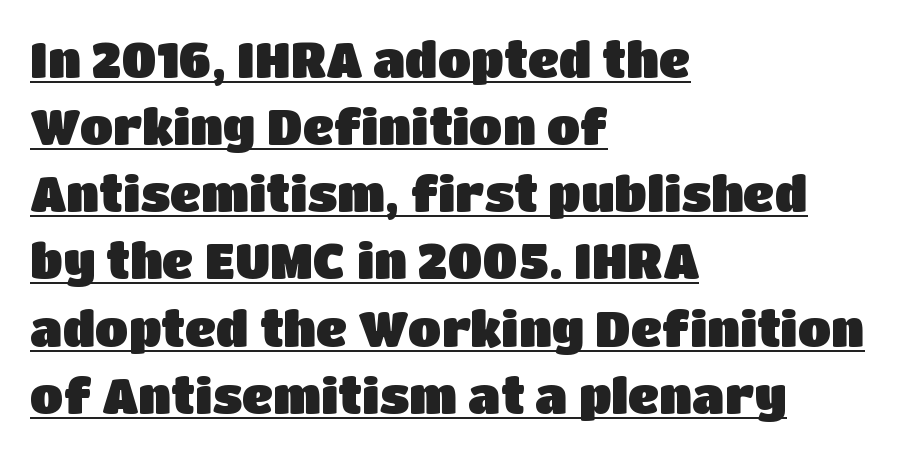
Q: Is the text italic (slanted)? A: No, it is upright.
Q: Is the typeface a serif or a sans-serif typeface? A: Sans-serif.
Q: Is the text underlined? A: Yes.
Q: How is the paragraph aligned? A: Left-aligned.
Q: Is the spacing between letters normal or unusually wide? A: Normal.
Q: Is the spacing between lines tight, normal or loose? A: Normal.
Q: Width (condensed, normal, or wide)? A: Normal.
Q: Stroke contrast? A: Low.
Q: x-height? A: Large.
Q: Monospaced? A: No.
